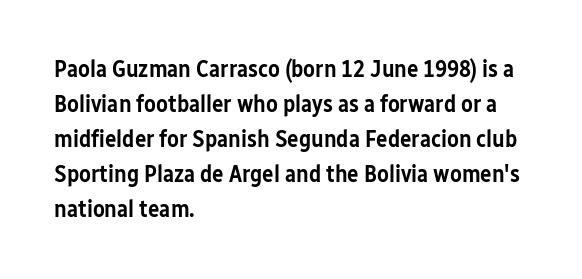
Q: Is the text bold? A: Semi-bold.
Q: Is the text italic (slanted)? A: No, it is upright.
Q: Is the text underlined? A: No.
Q: How is the paragraph aligned? A: Left-aligned.
Q: Is the spacing between letters normal or unusually wide? A: Normal.
Q: Is the spacing between lines tight, normal or loose? A: Normal.
